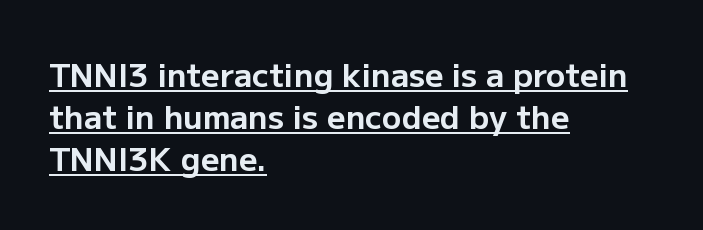
This sample uses plain, unmodified letter spacing. The font is running at its bold setting. A typesetter would call this proportional, since set widths differ per character. One glance says typical: line gaps are just what's usual. What kind of face is this? One without serifs — a sans.
